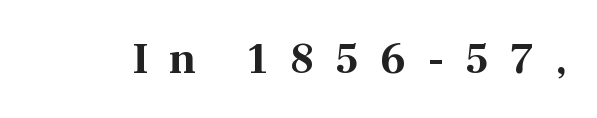
The image shows 44 px bold serif type, upright; set unusually wide letter spacing (+0.47 em), not underlined; medium stroke contrast and a medium x-height.
